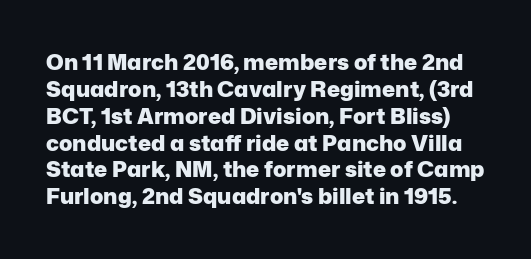
Q: Is the text bold? A: Yes.
Q: Is the text italic (slanted)? A: No, it is upright.
Q: Is the text underlined? A: No.
Q: Is the spacing between letters normal or unusually wide? A: Normal.
